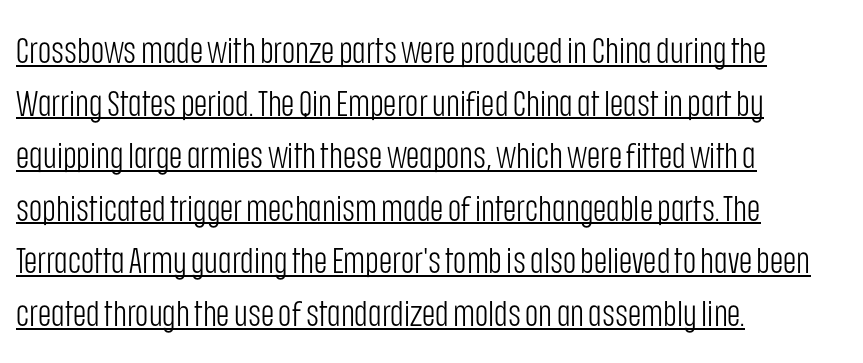
The image shows 36 px light, condensed sans-serif type, upright; set left-aligned, normal line spacing (1.46x), normal letter spacing, underlined; low stroke contrast and a large x-height.
